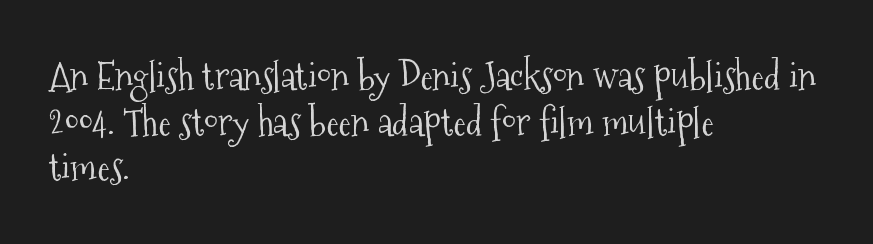
{"serif": "yes", "italic": "no", "bold": "no", "weight": "light", "width": "condensed", "stroke_contrast": "medium", "x_height": "medium", "monospaced": "no", "underline": "no", "align": "left", "line_spacing_ratio": 1.2, "letter_spacing": "normal", "letter_spacing_em": 0.0, "glyph_px": 38}
